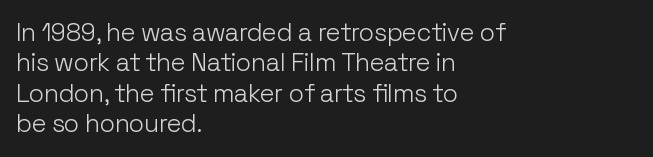
Q: Is the text bold? A: No.
Q: Is the text italic (slanted)? A: No, it is upright.
Q: Is the text underlined? A: No.
Q: How is the paragraph aligned? A: Left-aligned.
Q: Is the spacing between letters normal or unusually wide? A: Normal.
